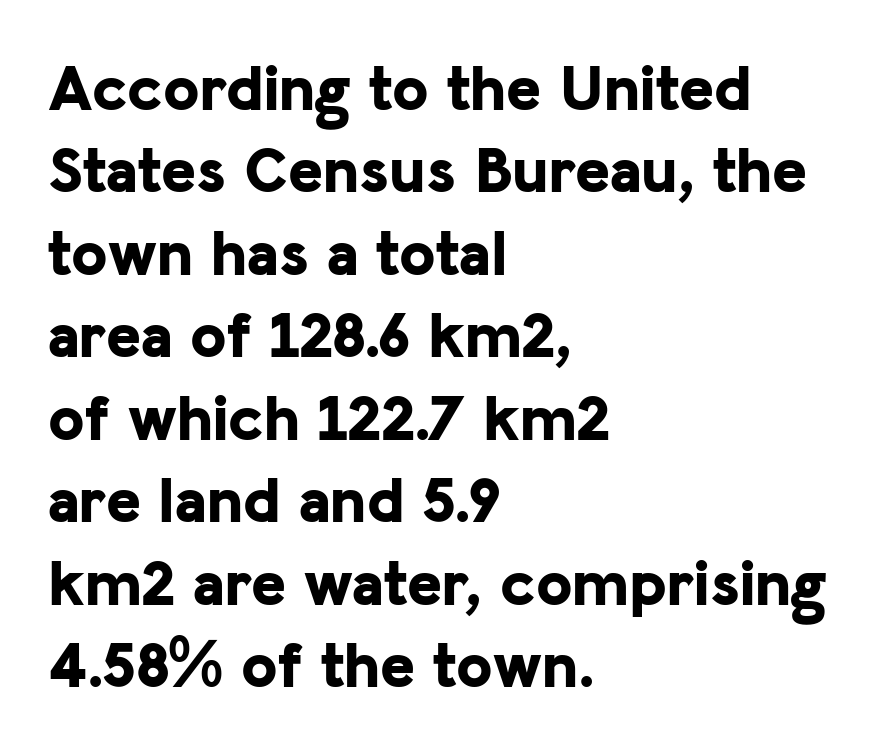
The typesetting leans heavy: a genuine bold. Typeset ragged right — the left edge is the straight one. The line-height multiplier appears to be the usual default. Here the designer chose a conventional face with non-uniform glyph widths. The text was rendered using a sans face with plain stroke endings.
